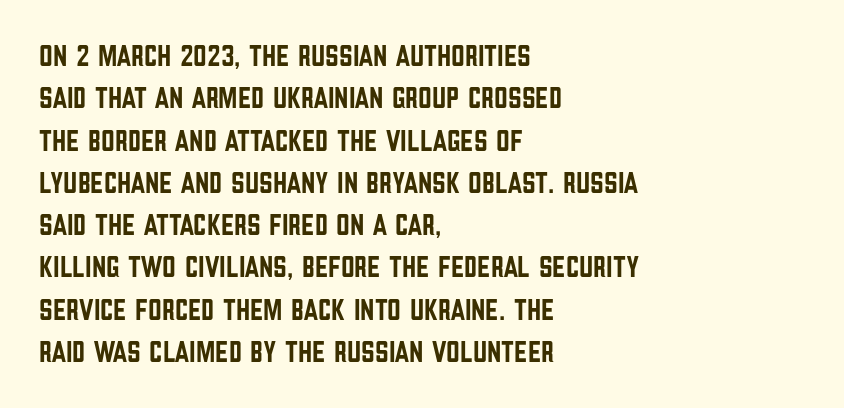
The image shows 30 px condensed sans-serif type, upright; set left-aligned, normal line spacing (1.41x), normal letter spacing, not underlined; low stroke contrast and a large x-height.
